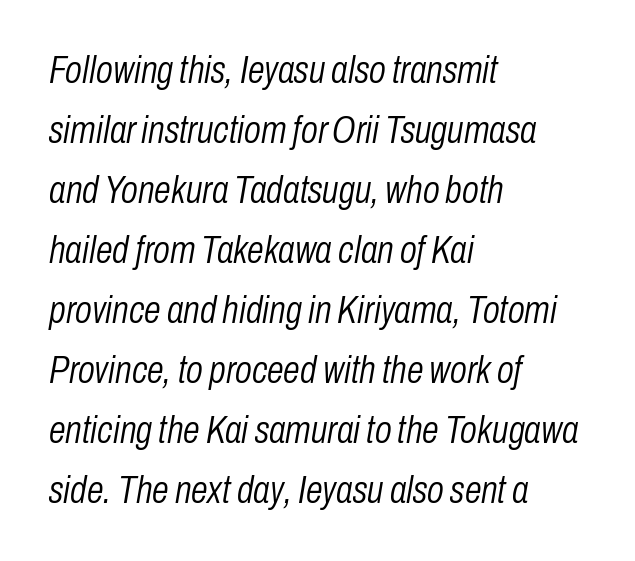
The image shows 38 px light, condensed type, italic (leaning right); set left-aligned, normal line spacing (1.58x), normal letter spacing, not underlined; low stroke contrast and a medium x-height.
